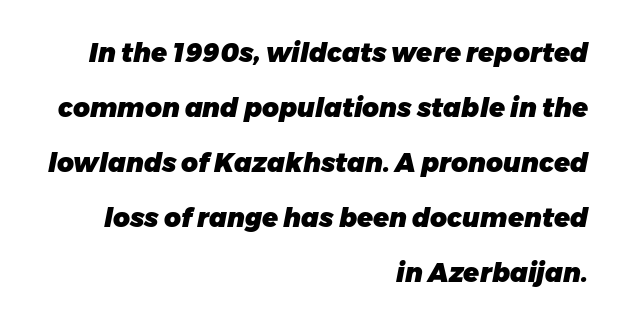
{"italic": "yes", "lean": "right", "slant_degrees": 11, "bold": "yes", "underline": "no", "align": "right", "line_spacing": "loose", "line_spacing_ratio": 2.12, "letter_spacing": "normal", "letter_spacing_em": 0.0, "glyph_px": 26}
